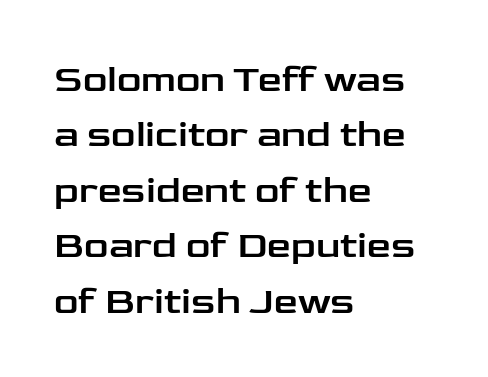
Leftover space on each line is placed entirely after the last word. This is the regular roman posture of the typeface. Default kerning and tracking; the words read as compact shapes. Unlike a traditional serif, this face leaves its strokes unadorned.
